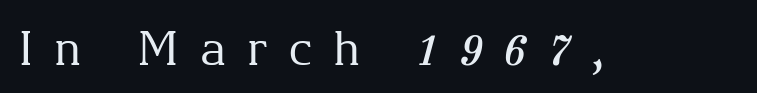
The image shows 47 px regular-weight serif type, upright; set unusually wide letter spacing (+0.44 em), not underlined; medium stroke contrast and a medium x-height.
